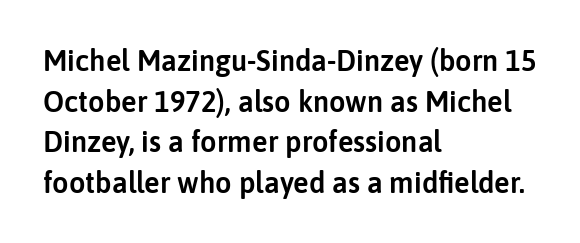
Q: Is the text italic (slanted)? A: No, it is upright.
Q: Is the typeface a serif or a sans-serif typeface? A: Sans-serif.
Q: Is the text underlined? A: No.
Q: How is the paragraph aligned? A: Left-aligned.
Q: Is the spacing between letters normal or unusually wide? A: Normal.
Q: Is the spacing between lines tight, normal or loose? A: Normal.
Q: Width (condensed, normal, or wide)? A: Normal.
Q: Stroke contrast? A: Low.
Q: x-height? A: Medium.
Q: Monospaced? A: No.
